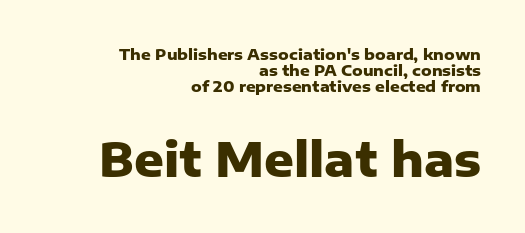
Q: Is the text bold? A: Yes.
Q: Is the text italic (slanted)? A: No, it is upright.
Q: Is the typeface a serif or a sans-serif typeface? A: Sans-serif.
Q: Is the text underlined? A: No.
Q: How is the paragraph aligned? A: Right-aligned.
Q: Is the spacing between letters normal or unusually wide? A: Normal.
Q: Is the spacing between lines tight, normal or loose? A: Tight.
Q: Which block of text is set in a larger size, the first (top) or the second (bottom)? A: The second (bottom) one.
Q: Width (condensed, normal, or wide)? A: Normal.
Q: Stroke contrast? A: Low.
Q: x-height? A: Medium.
Q: Monospaced? A: No.
